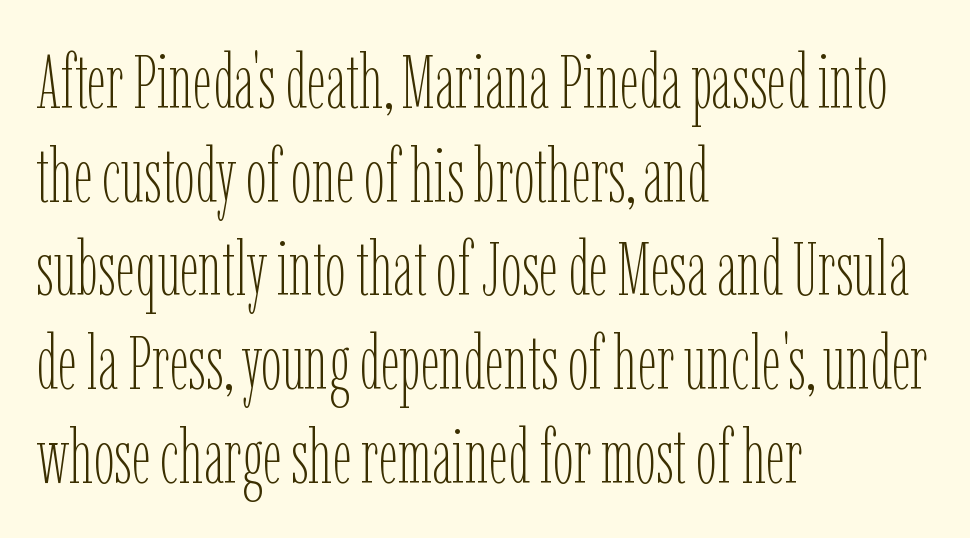
{"italic": "no", "bold": "no", "weight": "thin", "width": "condensed", "stroke_contrast": "low", "x_height": "medium", "monospaced": "no", "underline": "no", "align": "left", "line_spacing": "normal", "line_spacing_ratio": 1.25, "letter_spacing": "normal", "letter_spacing_em": 0.0, "glyph_px": 75}
